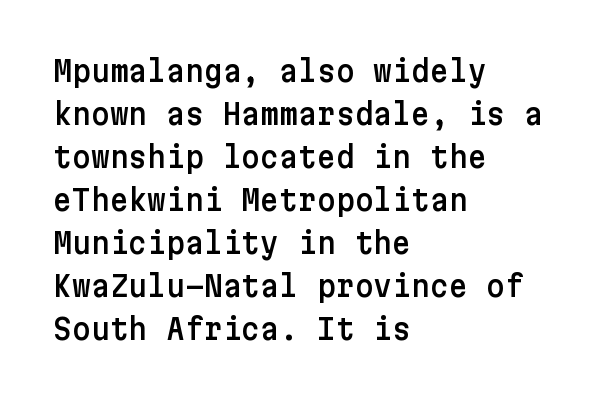
The type is set solid horizontally, with unmodified tracking. Underlining? Definitely not there. The passage shown is typeset with a sans-serif family. The rows are spaced the way most documents space them. These lines stack with their left ends in a neat column. Every stem runs plumb, perpendicular to the baseline.
